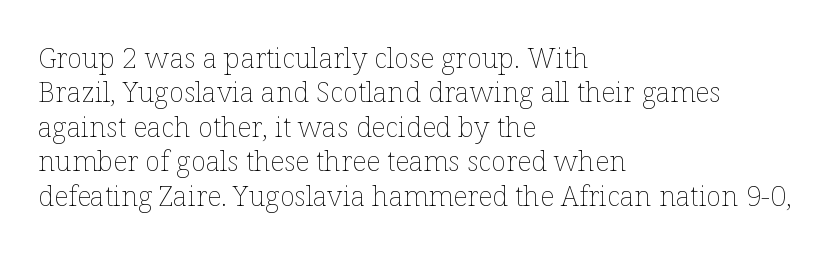
The image shows 28 px thin type, upright; set left-aligned, line spacing 1.23x, normal letter spacing, not underlined; low stroke contrast and a medium x-height.
